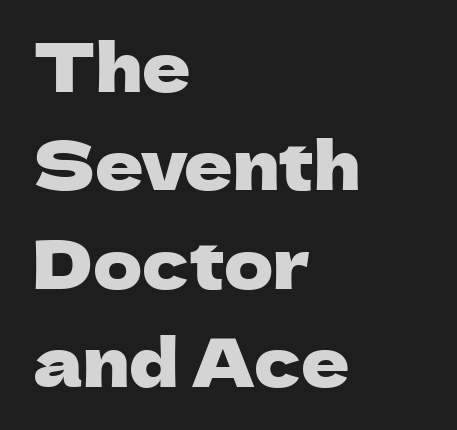
Q: Is the text italic (slanted)? A: No, it is upright.
Q: Is the typeface a serif or a sans-serif typeface? A: Sans-serif.
Q: Is the text underlined? A: No.
Q: How is the paragraph aligned? A: Left-aligned.
Q: Is the spacing between letters normal or unusually wide? A: Normal.
Q: Is the spacing between lines tight, normal or loose? A: Normal.
Q: Width (condensed, normal, or wide)? A: Normal.
Q: Stroke contrast? A: Low.
Q: x-height? A: Medium.
Q: Monospaced? A: No.
